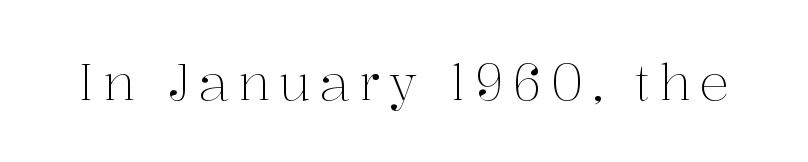
The image shows 50 px light serif type, upright; set not underlined; medium stroke contrast and a medium x-height.
